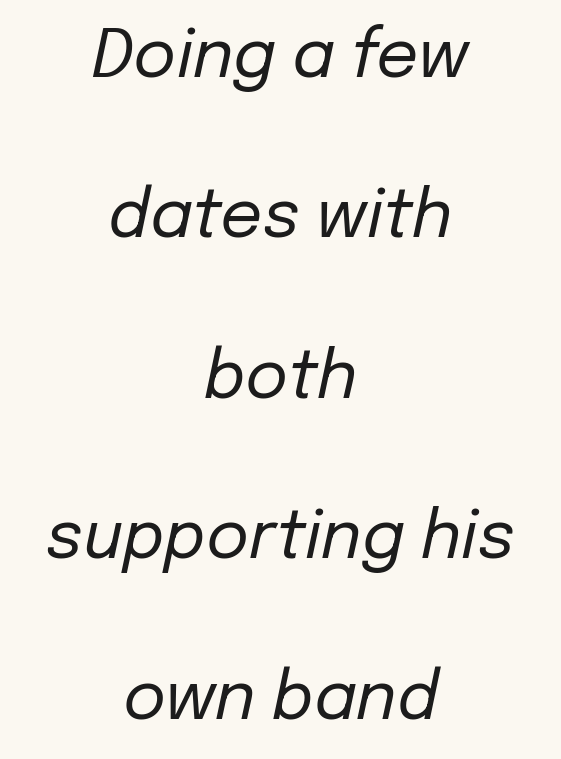
Q: Is the text bold? A: No.
Q: Is the text italic (slanted)? A: Yes, it leans right by about 12 degrees.
Q: Is the text underlined? A: No.
Q: How is the paragraph aligned? A: Centered.
Q: Is the spacing between letters normal or unusually wide? A: Normal.
Q: Is the spacing between lines tight, normal or loose? A: Loose.
Q: Width (condensed, normal, or wide)? A: Normal.
Q: Stroke contrast? A: Low.
Q: x-height? A: Medium.
Q: Monospaced? A: No.
